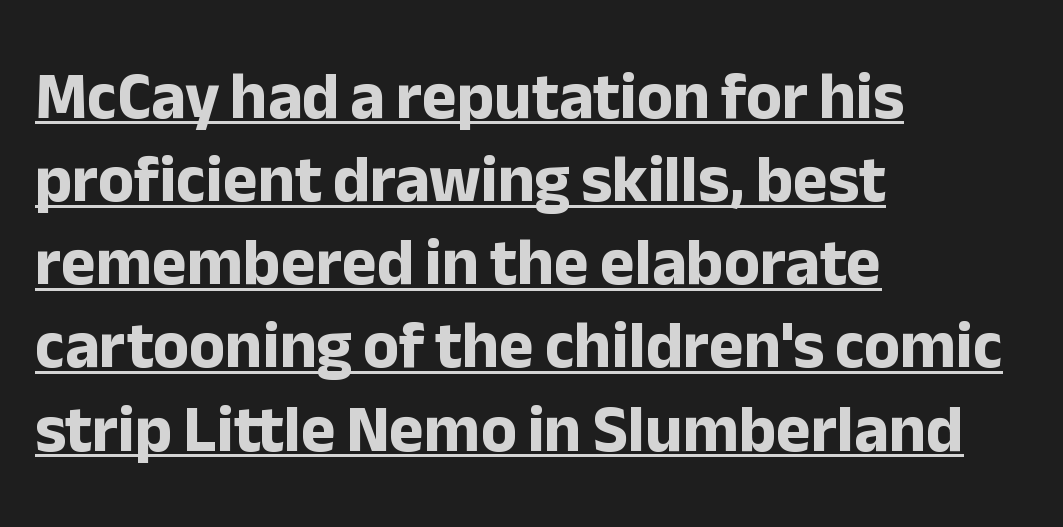
Q: Is the text bold? A: Yes.
Q: Is the text italic (slanted)? A: No, it is upright.
Q: Is the typeface a serif or a sans-serif typeface? A: Sans-serif.
Q: Is the text underlined? A: Yes.
Q: How is the paragraph aligned? A: Left-aligned.
Q: Is the spacing between letters normal or unusually wide? A: Normal.
Q: Is the spacing between lines tight, normal or loose? A: Normal.
Q: Width (condensed, normal, or wide)? A: Normal.
Q: Stroke contrast? A: Low.
Q: x-height? A: Medium.
Q: Monospaced? A: No.
